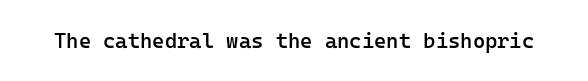
Q: Is the text bold? A: Semi-bold.
Q: Is the text italic (slanted)? A: No, it is upright.
Q: Is the text underlined? A: No.
Q: Is the spacing between letters normal or unusually wide? A: Normal.
